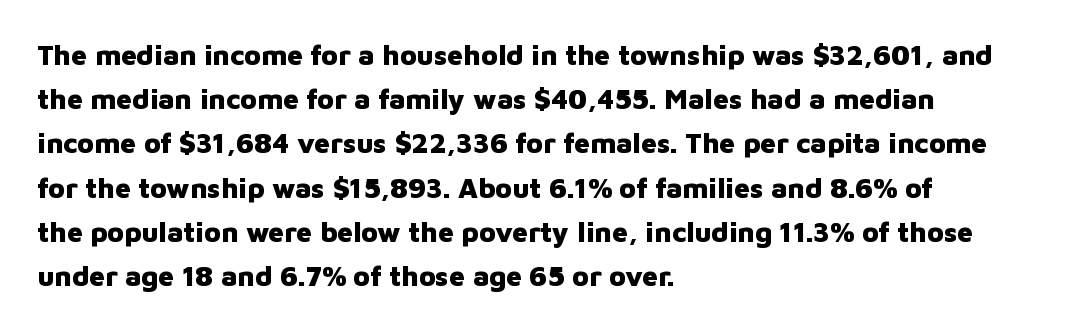
Characters follow at the spacing the type designer built in. Successive baselines arrive at the customary interval. These lines are rendered in a variable-pitch font. A student would call this left alignment; a typographer would say flush left, rag right. Clear beneath every line of the passage. The face used here is a sans, in the tradition of grotesques and geometrics.
